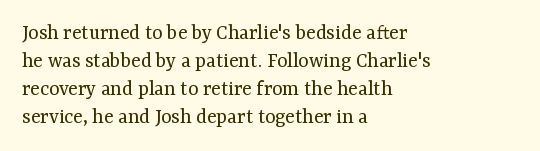
Q: Is the text bold? A: No.
Q: Is the text italic (slanted)? A: No, it is upright.
Q: Is the text underlined? A: No.
Q: How is the paragraph aligned? A: Left-aligned.
Q: Is the spacing between letters normal or unusually wide? A: Normal.
Q: Is the spacing between lines tight, normal or loose? A: Normal.
